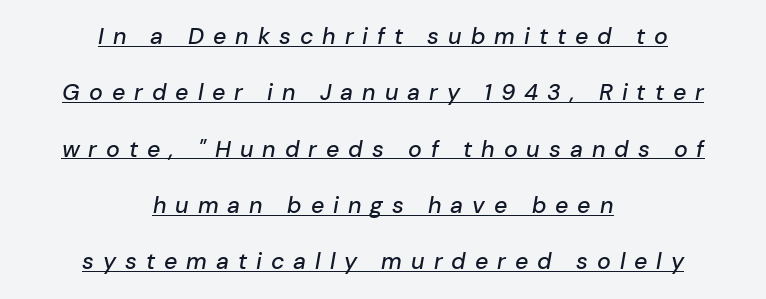
Q: Is the text italic (slanted)? A: Yes, it leans right by about 10 degrees.
Q: Is the text underlined? A: Yes.
Q: How is the paragraph aligned? A: Centered.
Q: Is the spacing between letters normal or unusually wide? A: Unusually wide.
Q: Is the spacing between lines tight, normal or loose? A: Loose.
